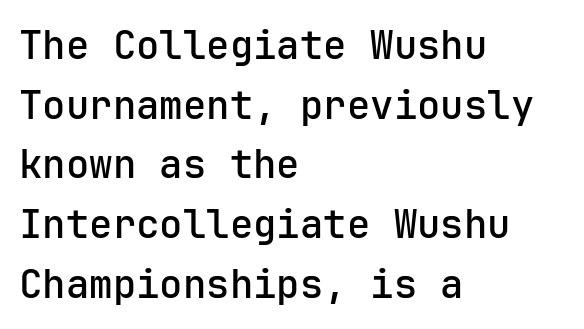
Q: Is the text italic (slanted)? A: No, it is upright.
Q: Is the typeface a serif or a sans-serif typeface? A: Sans-serif.
Q: Is the text underlined? A: No.
Q: How is the paragraph aligned? A: Left-aligned.
Q: Is the spacing between letters normal or unusually wide? A: Normal.
Q: Is the spacing between lines tight, normal or loose? A: Normal.
Q: Width (condensed, normal, or wide)? A: Normal.
Q: Stroke contrast? A: Low.
Q: x-height? A: Medium.
Q: Monospaced? A: Yes.
